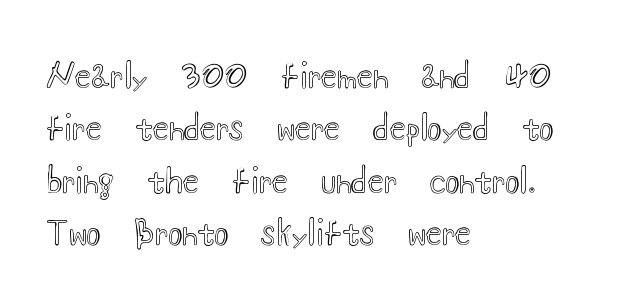
{"italic": "no", "width": "wide", "x_height": "small", "monospaced": "no", "underline": "no", "align": "left", "line_spacing": "normal", "line_spacing_ratio": 1.59, "letter_spacing": "normal", "letter_spacing_em": 0.0, "glyph_px": 33}
